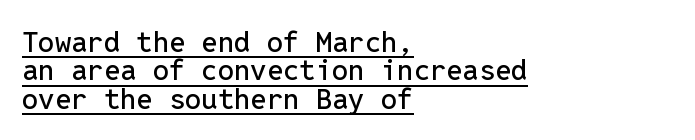
The image shows 29 px sans-serif type, upright, monospaced; set left-aligned, tight line spacing (0.98x), normal letter spacing, underlined; low stroke contrast and a medium x-height.
